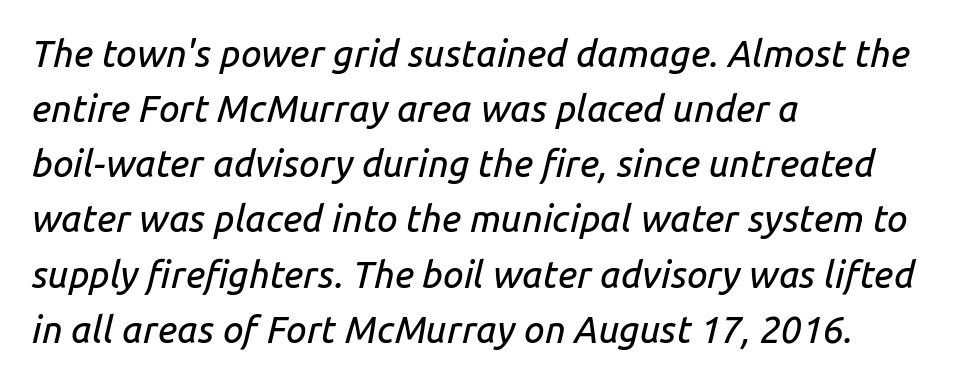
{"italic": "yes", "lean": "right", "slant_degrees": 14, "width": "normal", "stroke_contrast": "low", "x_height": "medium", "monospaced": "no", "underline": "no", "align": "left", "line_spacing": "normal", "line_spacing_ratio": 1.49, "letter_spacing": "normal", "letter_spacing_em": 0.0, "glyph_px": 37}
